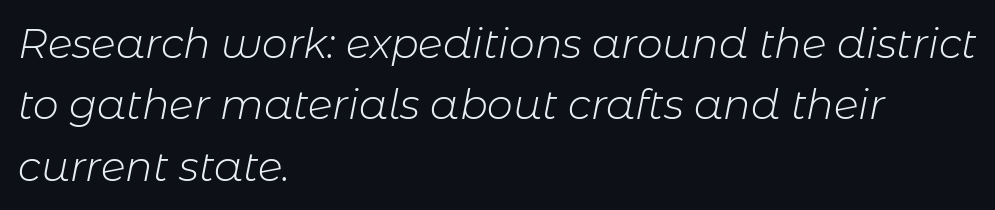
The image shows 41 px light type, italic (leaning right); set left-aligned, normal line spacing (1.5x), normal letter spacing, not underlined; low stroke contrast and a medium x-height.
